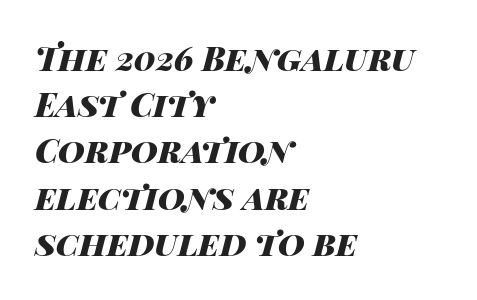
Q: Is the text bold? A: Yes.
Q: Is the text italic (slanted)? A: Yes, it leans right by about 14 degrees.
Q: Is the text underlined? A: No.
Q: How is the paragraph aligned? A: Left-aligned.
Q: Is the spacing between letters normal or unusually wide? A: Normal.
Q: Is the spacing between lines tight, normal or loose? A: Normal.
Q: Width (condensed, normal, or wide)? A: Wide.
Q: Stroke contrast? A: High.
Q: x-height? A: Large.
Q: Monospaced? A: No.
